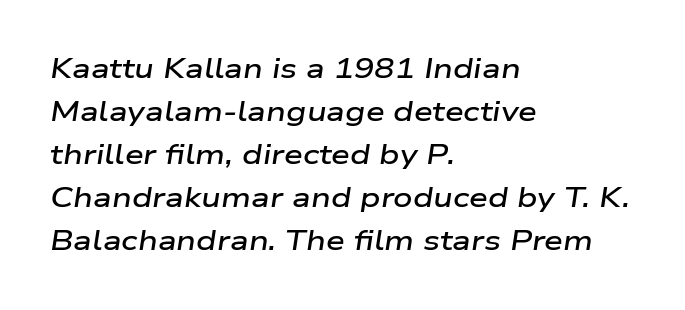
{"italic": "yes", "lean": "right", "slant_degrees": 9, "bold": "semi", "underline": "no", "align": "left", "line_spacing": "normal", "line_spacing_ratio": 1.59, "letter_spacing": "normal", "letter_spacing_em": 0.0, "glyph_px": 27}
